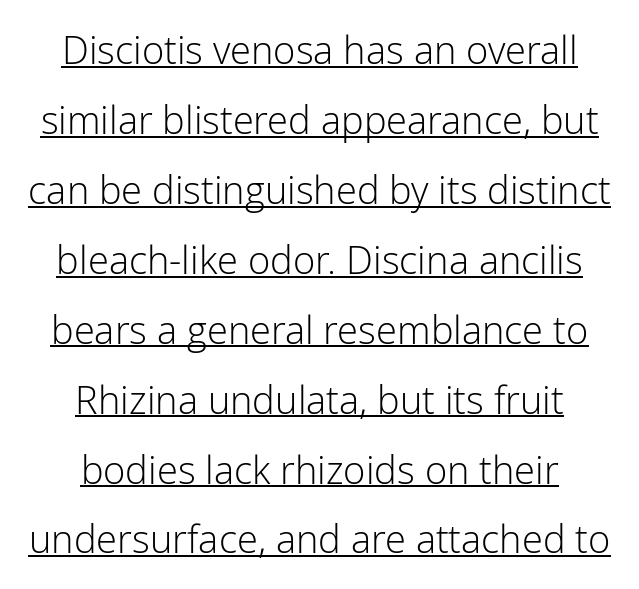
The image shows 38 px light sans-serif type, upright; set centered, line spacing 1.84x, normal letter spacing, underlined; low stroke contrast and a medium x-height.
